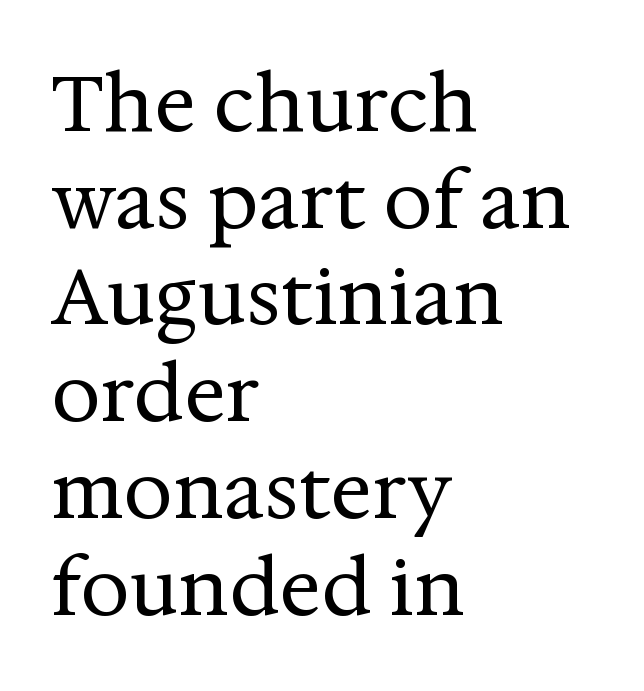
{"serif": "yes", "italic": "no", "bold": "no", "weight": "regular", "width": "normal", "stroke_contrast": "medium", "x_height": "medium", "monospaced": "no", "underline": "no", "align": "left", "line_spacing_ratio": 1.24, "letter_spacing": "normal", "letter_spacing_em": 0.0, "glyph_px": 78}
